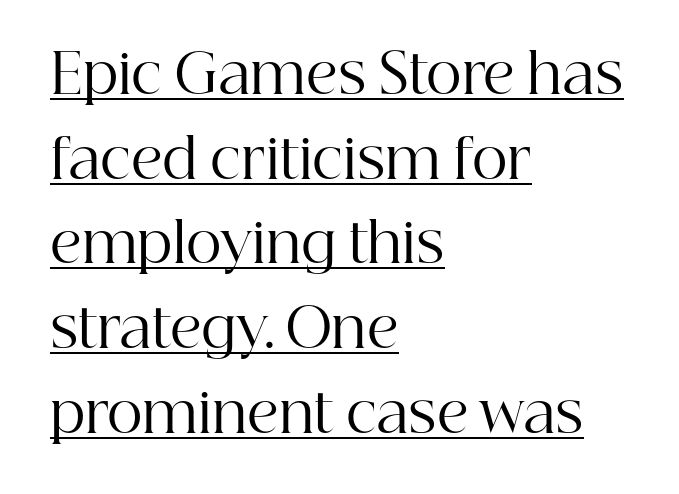
{"serif": "yes", "italic": "no", "bold": "no", "weight": "regular", "width": "normal", "stroke_contrast": "high", "x_height": "medium", "monospaced": "no", "underline": "yes", "align": "left", "line_spacing": "normal", "line_spacing_ratio": 1.54, "letter_spacing": "normal", "letter_spacing_em": 0.0, "glyph_px": 55}
